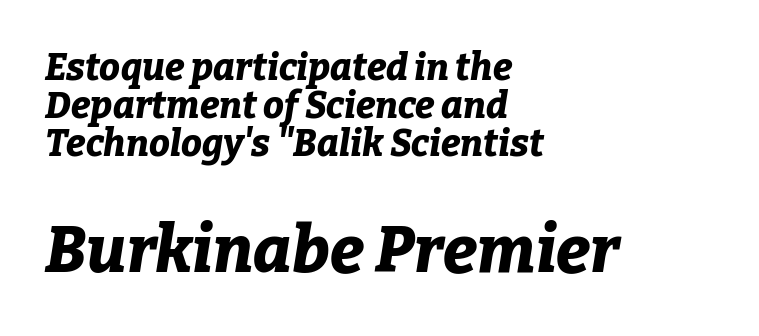
{"italic": "yes", "lean": "right", "slant_degrees": 9, "bold": "yes", "weight": "bold", "width": "normal", "stroke_contrast": "low", "x_height": "medium", "monospaced": "no", "underline": "no", "align": "left", "line_spacing": "tight", "line_spacing_ratio": 1.03, "letter_spacing": "normal", "letter_spacing_em": 0.0, "larger_block": "second", "size_ratio": 1.76, "glyph_px": 65}
